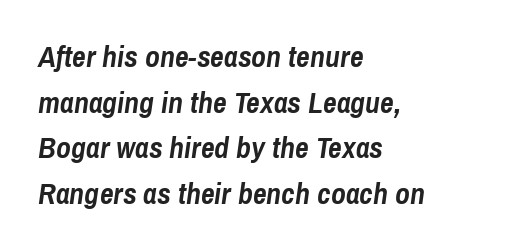
Q: Is the text bold? A: Yes.
Q: Is the text italic (slanted)? A: Yes, it leans right by about 8 degrees.
Q: Is the text underlined? A: No.
Q: How is the paragraph aligned? A: Left-aligned.
Q: Is the spacing between letters normal or unusually wide? A: Normal.
Q: Is the spacing between lines tight, normal or loose? A: Normal.
Q: Width (condensed, normal, or wide)? A: Condensed.
Q: Stroke contrast? A: Low.
Q: x-height? A: Medium.
Q: Monospaced? A: No.
